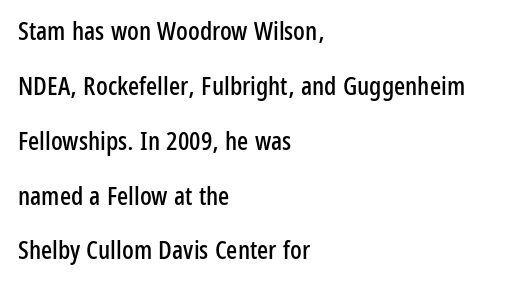
Q: Is the text italic (slanted)? A: No, it is upright.
Q: Is the text underlined? A: No.
Q: How is the paragraph aligned? A: Left-aligned.
Q: Is the spacing between letters normal or unusually wide? A: Normal.
Q: Is the spacing between lines tight, normal or loose? A: Loose.
